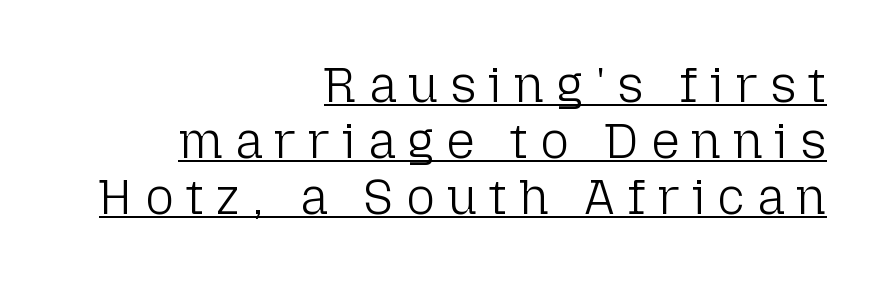
What's the leading like? Squeezed, with rows nearly overlapping. These lines are rendered in a variable-pitch font. Typeset ragged left — the right edge is the straight one. The type is letterspaced generously, with wide tracking. Underlining? Definitely there.
